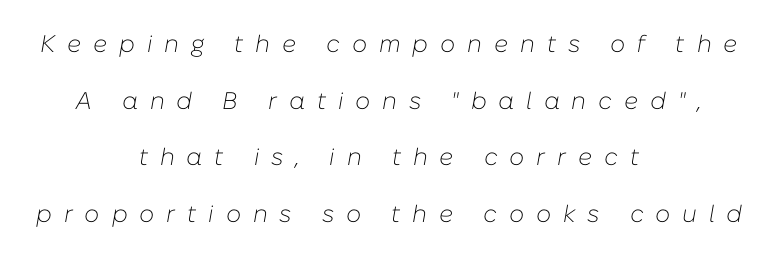
Q: Is the text bold? A: No.
Q: Is the text italic (slanted)? A: Yes, it leans right by about 10 degrees.
Q: Is the text underlined? A: No.
Q: How is the paragraph aligned? A: Centered.
Q: Is the spacing between letters normal or unusually wide? A: Unusually wide.
Q: Is the spacing between lines tight, normal or loose? A: Loose.
